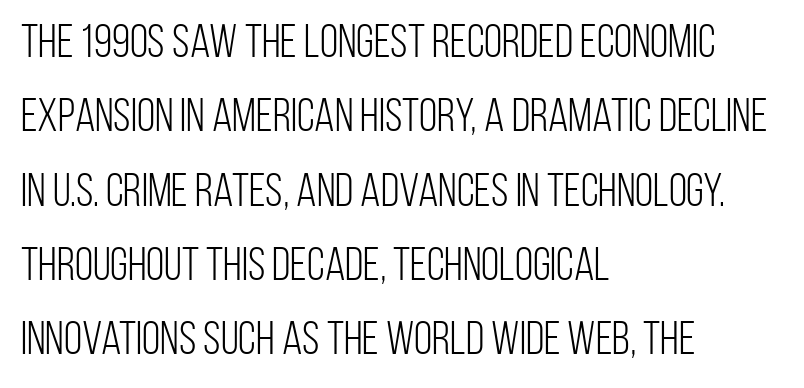
The image shows 47 px light, condensed sans-serif type, upright; set left-aligned, normal line spacing (1.58x), normal letter spacing, not underlined; low stroke contrast and a large x-height.
